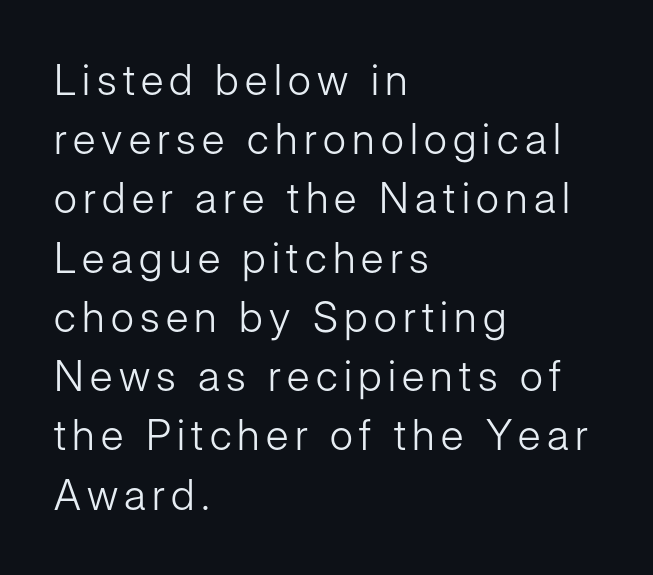
{"serif": "no", "italic": "no", "bold": "no", "weight": "light", "width": "normal", "stroke_contrast": "low", "x_height": "medium", "monospaced": "no", "underline": "no", "align": "left", "line_spacing": "normal", "line_spacing_ratio": 1.41, "glyph_px": 42}
